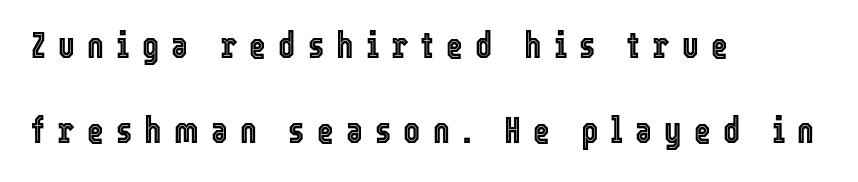
You could fit nearly another row in the gap between these rows. These lines are rendered in a variable-pitch font. The area under the type is left untouched. Students, note that the glyphs here are deliberately spaced far apart.
